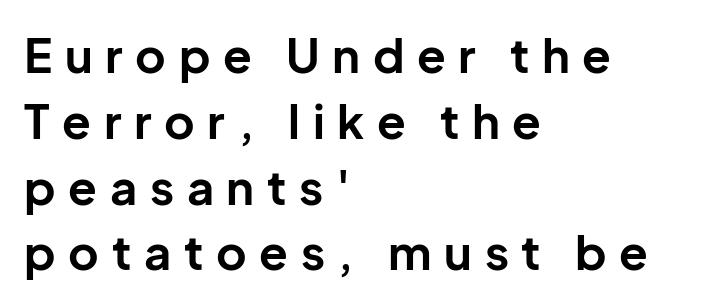
{"serif": "no", "italic": "no", "bold": "yes", "weight": "bold", "width": "normal", "stroke_contrast": "low", "x_height": "medium", "monospaced": "no", "underline": "no", "align": "left", "line_spacing": "normal", "line_spacing_ratio": 1.4, "letter_spacing": "wide", "letter_spacing_em": 0.27, "glyph_px": 47}
